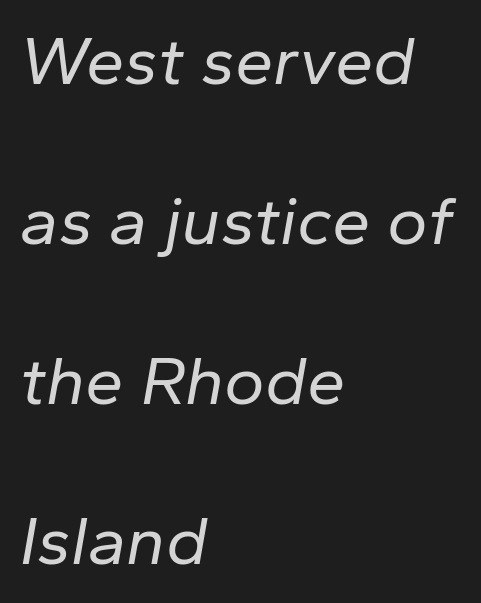
The setting favours the left margin, as ordinary paragraphs usually do. Rows of type keep a wide berth in the vertical direction. Any mark beneath the type? The region is blank. The rendering applies a slant to the glyphs. Honestly, the letter spacing is just normal — you wouldn't notice it.
